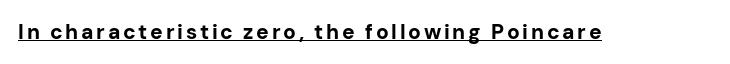
The image shows 21 px bold type, upright; set underlined.
